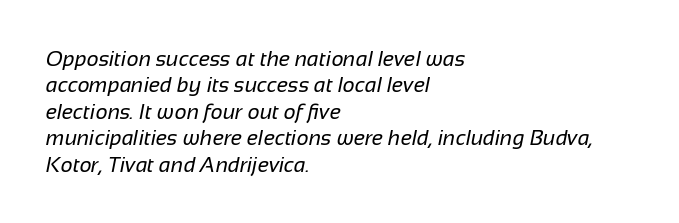
Q: Is the text bold? A: No.
Q: Is the text underlined? A: No.
Q: How is the paragraph aligned? A: Left-aligned.
Q: Is the spacing between letters normal or unusually wide? A: Normal.
Q: Is the spacing between lines tight, normal or loose? A: Normal.
